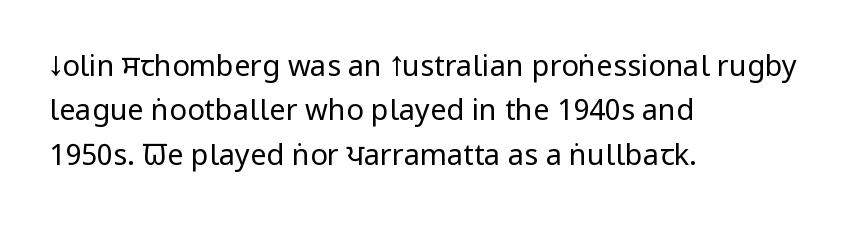
Weight: regular or lighter. Students, observe: this is what conventionally led text looks like. The glyphs in this specimen are sans serif. Each letter keeps its own natural width here, so spacing adapts to shape. Tracking value appears to be zero — textbook default spacing. Upright lettering throughout.
